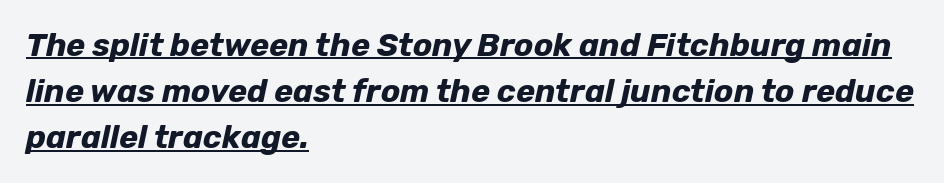
Q: Is the text bold? A: Yes.
Q: Is the text italic (slanted)? A: Yes, it leans right by about 12 degrees.
Q: Is the text underlined? A: Yes.
Q: How is the paragraph aligned? A: Left-aligned.
Q: Is the spacing between letters normal or unusually wide? A: Normal.
Q: Is the spacing between lines tight, normal or loose? A: Normal.
Q: Width (condensed, normal, or wide)? A: Normal.
Q: Stroke contrast? A: Low.
Q: x-height? A: Medium.
Q: Monospaced? A: No.
